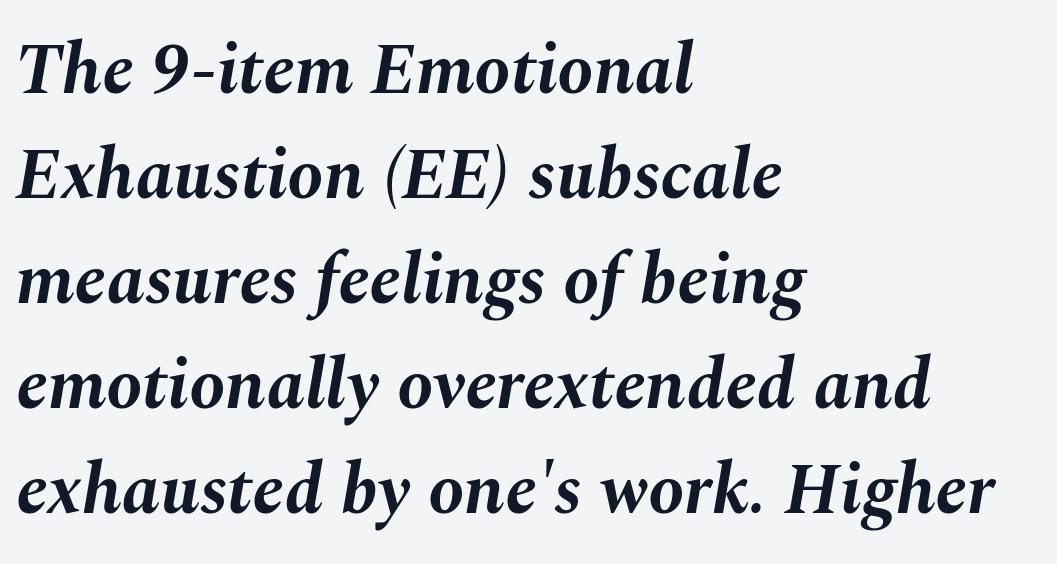
Q: Is the text bold? A: Yes.
Q: Is the text italic (slanted)? A: Yes, it leans right by about 10 degrees.
Q: Is the text underlined? A: No.
Q: How is the paragraph aligned? A: Left-aligned.
Q: Is the spacing between letters normal or unusually wide? A: Normal.
Q: Is the spacing between lines tight, normal or loose? A: Normal.
Q: Width (condensed, normal, or wide)? A: Normal.
Q: Stroke contrast? A: Medium.
Q: x-height? A: Medium.
Q: Monospaced? A: No.
